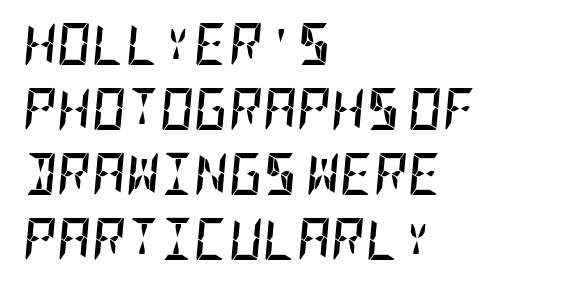
Q: Is the text bold? A: Yes.
Q: Is the text italic (slanted)? A: Yes, it leans right by about 5 degrees.
Q: Is the text underlined? A: No.
Q: How is the paragraph aligned? A: Left-aligned.
Q: Is the spacing between letters normal or unusually wide? A: Normal.
Q: Is the spacing between lines tight, normal or loose? A: Normal.
Q: Width (condensed, normal, or wide)? A: Condensed.
Q: Stroke contrast? A: Low.
Q: x-height? A: Large.
